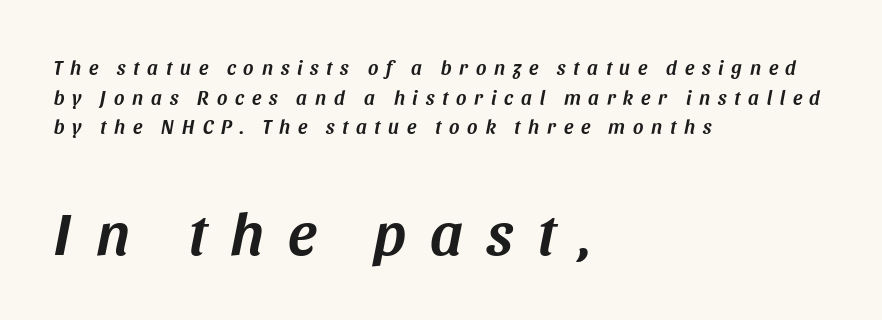
The image shows 61 px text type, italic (leaning right); set left-aligned, normal line spacing (1.48x), unusually wide letter spacing (+0.39 em), not underlined; the second (bottom) block is 3.05x larger; medium stroke contrast and a large x-height.
